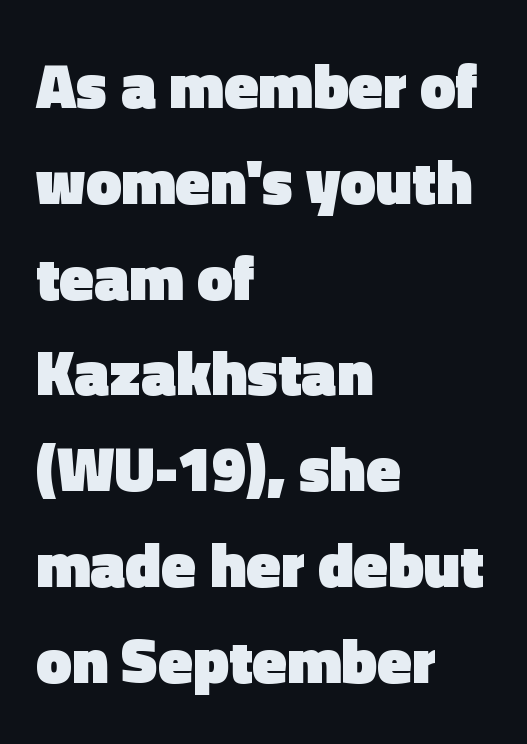
Q: Is the text bold? A: Yes.
Q: Is the text italic (slanted)? A: No, it is upright.
Q: Is the typeface a serif or a sans-serif typeface? A: Sans-serif.
Q: Is the text underlined? A: No.
Q: How is the paragraph aligned? A: Left-aligned.
Q: Is the spacing between letters normal or unusually wide? A: Normal.
Q: Is the spacing between lines tight, normal or loose? A: Normal.
Q: Width (condensed, normal, or wide)? A: Normal.
Q: x-height? A: Medium.
Q: Monospaced? A: No.
